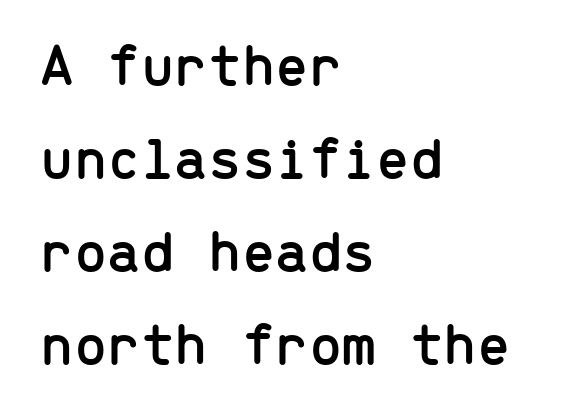
{"serif": "no", "italic": "no", "width": "normal", "stroke_contrast": "low", "x_height": "medium", "monospaced": "yes", "underline": "no", "align": "left", "line_spacing": "normal", "line_spacing_ratio": 1.55, "letter_spacing": "normal", "letter_spacing_em": 0.0, "glyph_px": 60}
